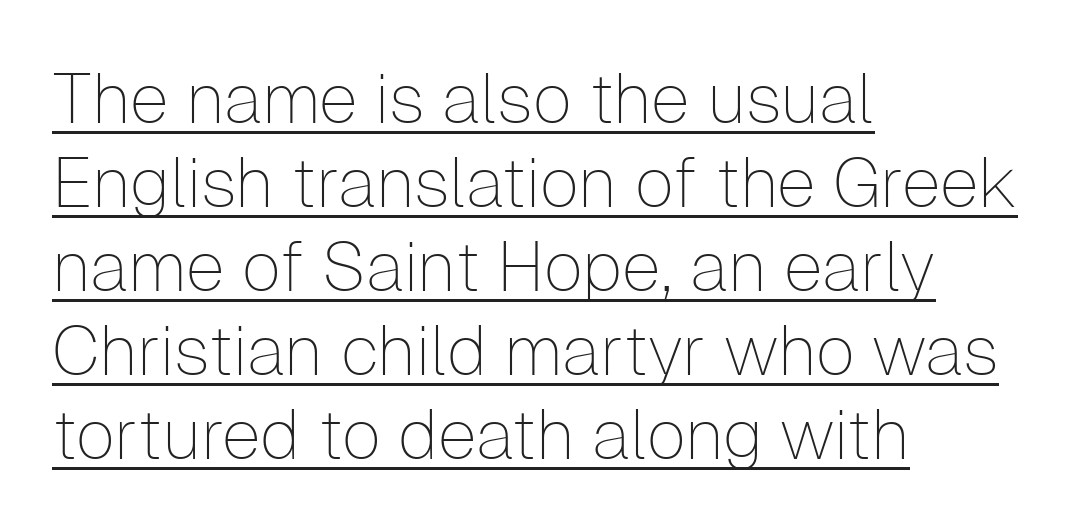
Q: Is the text bold? A: No.
Q: Is the text italic (slanted)? A: No, it is upright.
Q: Is the typeface a serif or a sans-serif typeface? A: Sans-serif.
Q: Is the text underlined? A: Yes.
Q: How is the paragraph aligned? A: Left-aligned.
Q: Is the spacing between letters normal or unusually wide? A: Normal.
Q: Width (condensed, normal, or wide)? A: Normal.
Q: Stroke contrast? A: Low.
Q: x-height? A: Medium.
Q: Monospaced? A: No.
